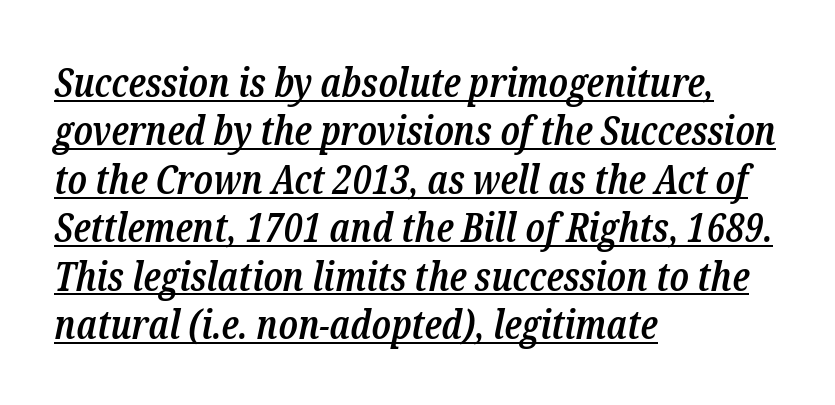
Q: Is the text bold? A: Semi-bold.
Q: Is the text italic (slanted)? A: Yes, it leans right by about 12 degrees.
Q: Is the typeface a serif or a sans-serif typeface? A: Serif.
Q: Is the text underlined? A: Yes.
Q: How is the paragraph aligned? A: Left-aligned.
Q: Is the spacing between letters normal or unusually wide? A: Normal.
Q: Width (condensed, normal, or wide)? A: Condensed.
Q: Stroke contrast? A: Low.
Q: x-height? A: Medium.
Q: Monospaced? A: No.
